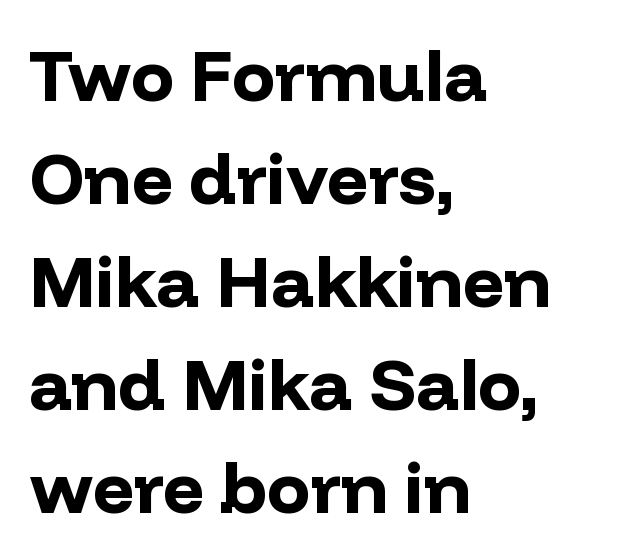
The image shows 72 px bold sans-serif type, upright; set left-aligned, normal line spacing (1.43x), normal letter spacing, not underlined; low stroke contrast and a medium x-height.
